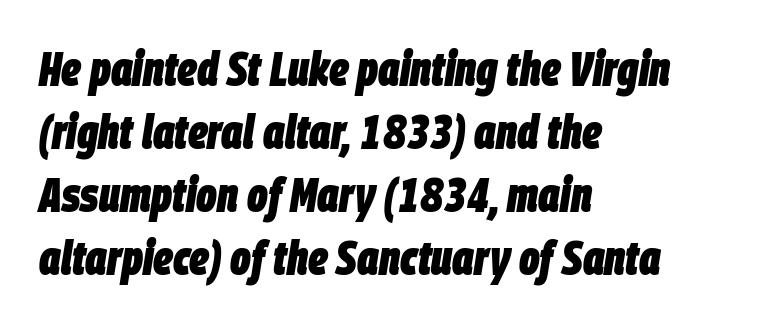
The image shows 48 px heavy, condensed type, italic (leaning right); set left-aligned, normal line spacing (1.31x), normal letter spacing, not underlined; low stroke contrast and a large x-height.
